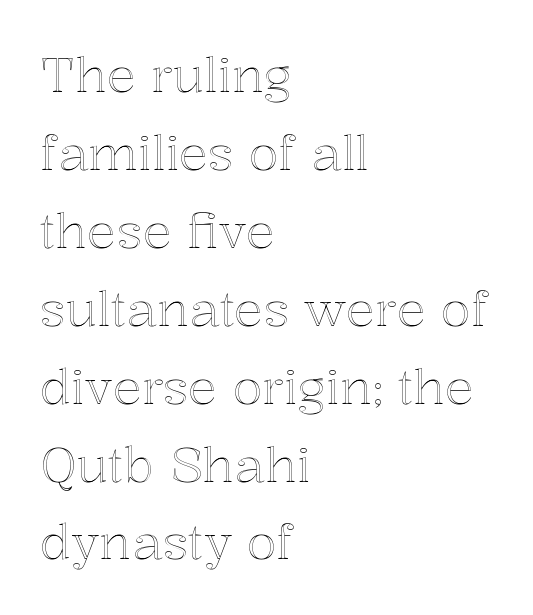
Rule under the text: the space is simply empty. Look at the tracking — it's just the regular setting, nothing added. The paragraph shown leans on its left margin. The font's upright variant was chosen for this text. Looks like regular typesetting: each glyph gets only the width it needs.
